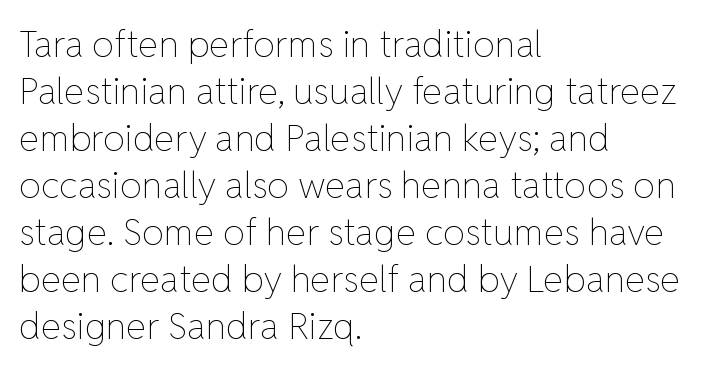
{"italic": "no", "bold": "no", "weight": "thin", "width": "normal", "stroke_contrast": "low", "x_height": "medium", "monospaced": "no", "underline": "no", "align": "left", "line_spacing": "normal", "line_spacing_ratio": 1.27, "letter_spacing": "normal", "letter_spacing_em": 0.0, "glyph_px": 37}
